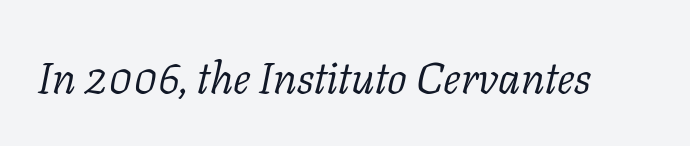
Q: Is the text bold? A: No.
Q: Is the text italic (slanted)? A: Yes, it leans right by about 11 degrees.
Q: Is the typeface a serif or a sans-serif typeface? A: Serif.
Q: Is the text underlined? A: No.
Q: Is the spacing between letters normal or unusually wide? A: Normal.
Q: Width (condensed, normal, or wide)? A: Normal.
Q: Stroke contrast? A: Low.
Q: x-height? A: Medium.
Q: Monospaced? A: No.
